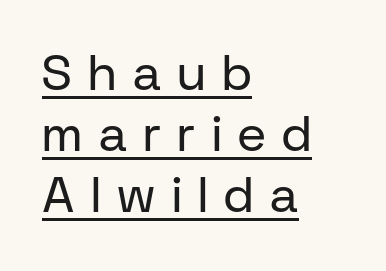
{"serif": "no", "italic": "no", "bold": "no", "weight": "regular", "width": "normal", "stroke_contrast": "low", "x_height": "medium", "monospaced": "no", "underline": "yes", "align": "left", "line_spacing_ratio": 1.22, "letter_spacing": "wide", "letter_spacing_em": 0.33, "glyph_px": 50}
